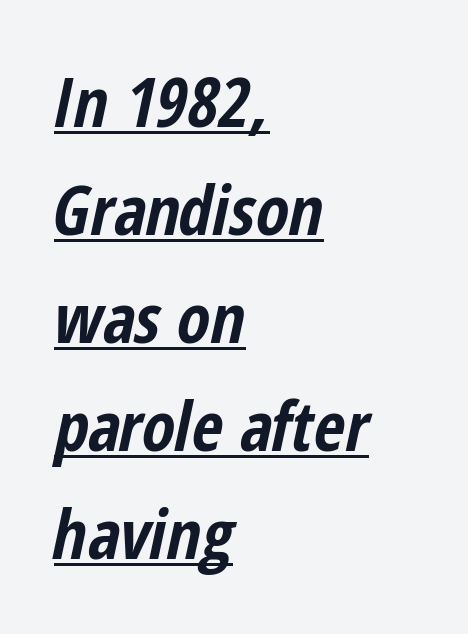
The passage shown is underscored from start to finish. The vertical gap from one line to the next is medium. Every character sits at an angle, as italics do. Proportional: the letters do not fall into vertical columns.
